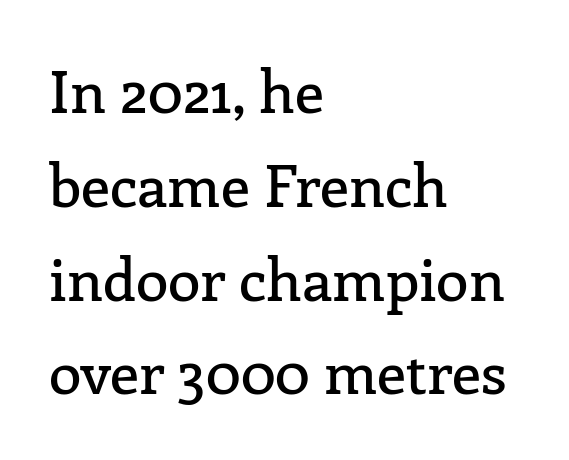
{"serif": "yes", "italic": "no", "width": "normal", "stroke_contrast": "low", "x_height": "medium", "monospaced": "no", "underline": "no", "align": "left", "line_spacing": "normal", "line_spacing_ratio": 1.59, "letter_spacing": "normal", "letter_spacing_em": 0.0, "glyph_px": 59}
